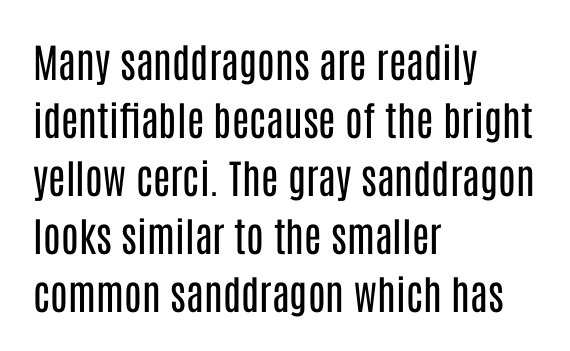
{"serif": "no", "italic": "no", "bold": "no", "weight": "regular", "width": "condensed", "stroke_contrast": "low", "x_height": "large", "monospaced": "no", "underline": "no", "align": "left", "line_spacing": "normal", "line_spacing_ratio": 1.45, "letter_spacing": "normal", "letter_spacing_em": 0.0, "glyph_px": 40}
